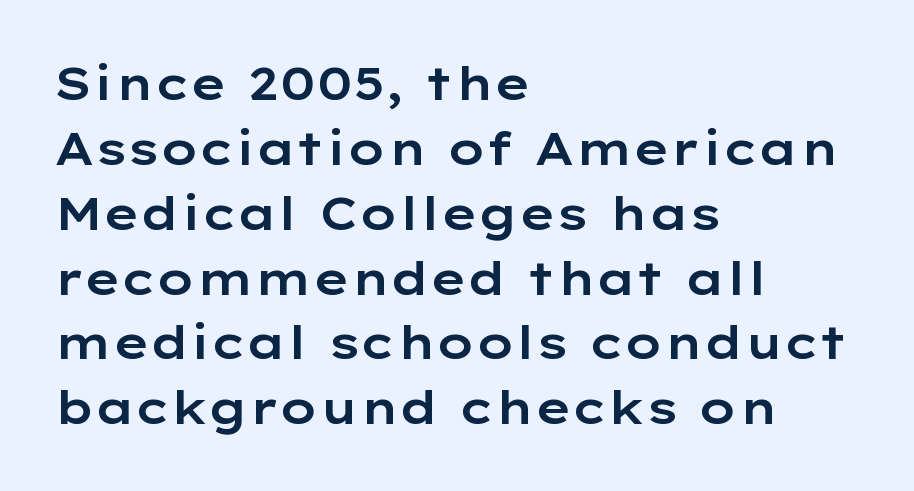
The image shows 46 px wide sans-serif type, upright; set left-aligned, normal line spacing (1.41x), normal letter spacing, not underlined; low stroke contrast and a medium x-height.
